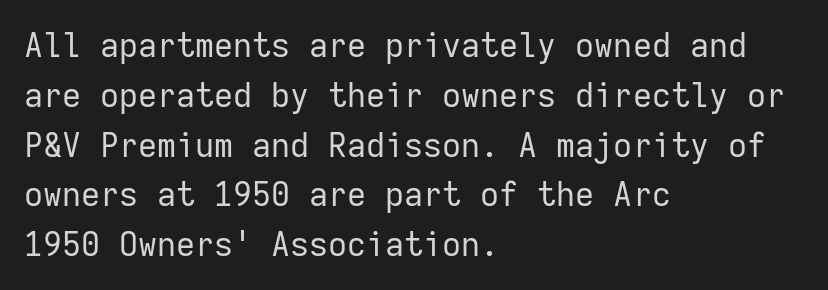
The image shows 33 px regular-weight sans-serif type, upright, monospaced; set left-aligned, normal line spacing (1.51x), normal letter spacing, not underlined; low stroke contrast and a medium x-height.
